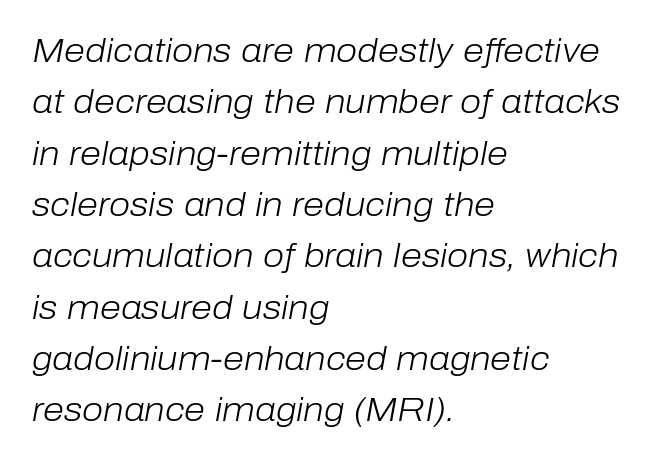
Type without underlining. The text block is weighted toward the left margin, trailing off unevenly rightward. The leading is moderate, giving the passage an even texture. Each stroke keeps to a modest, everyday thickness or less. Think of a printed novel: that variable character pitch is what you see here. Spacing between characters is what you'd get straight out of the box.
